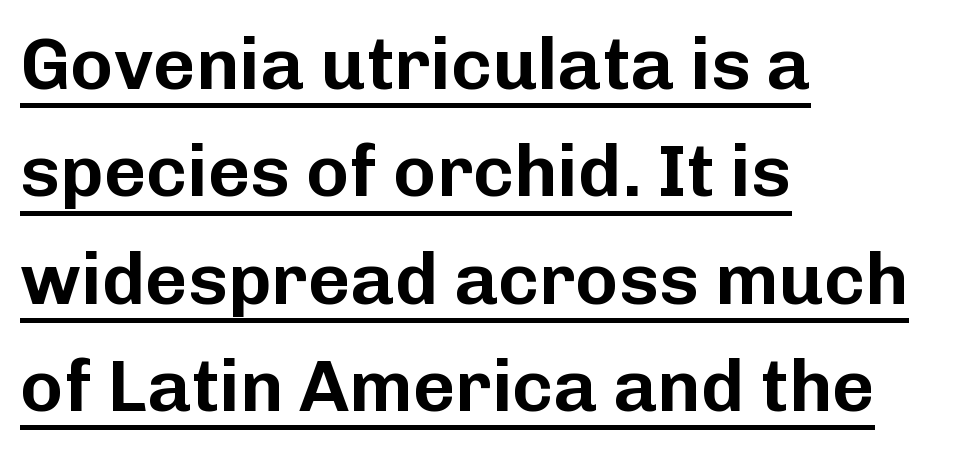
{"serif": "no", "italic": "no", "width": "normal", "stroke_contrast": "low", "x_height": "medium", "monospaced": "no", "underline": "yes", "align": "left", "line_spacing": "normal", "line_spacing_ratio": 1.47, "letter_spacing": "normal", "letter_spacing_em": 0.0, "glyph_px": 73}
